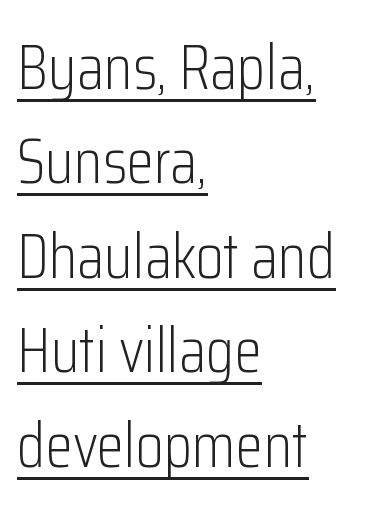
{"serif": "no", "italic": "no", "bold": "no", "weight": "light", "width": "condensed", "stroke_contrast": "low", "x_height": "medium", "monospaced": "no", "underline": "yes", "align": "left", "line_spacing": "normal", "line_spacing_ratio": 1.5, "letter_spacing": "normal", "letter_spacing_em": 0.0, "glyph_px": 63}
